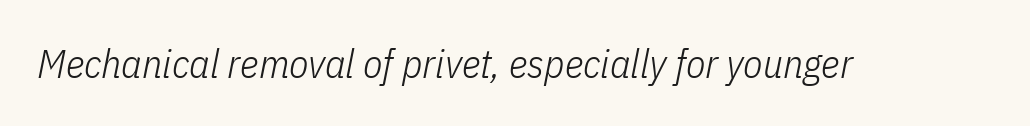
Does the lettering tilt? It does — this is italic. The rendering uses natural spacing where letterforms have individual widths. No extra tracking has been applied to these lines. Stems and bowls with no extra thickness — not bold. Decoration check: the copy has no underline.
